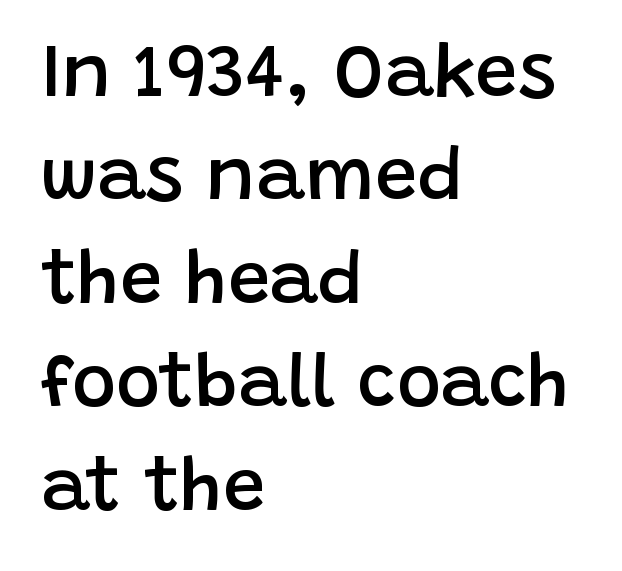
Q: Is the text bold? A: Semi-bold.
Q: Is the text italic (slanted)? A: No, it is upright.
Q: Is the typeface a serif or a sans-serif typeface? A: Sans-serif.
Q: Is the text underlined? A: No.
Q: How is the paragraph aligned? A: Left-aligned.
Q: Is the spacing between letters normal or unusually wide? A: Normal.
Q: Is the spacing between lines tight, normal or loose? A: Normal.
Q: Width (condensed, normal, or wide)? A: Normal.
Q: Stroke contrast? A: Low.
Q: x-height? A: Large.
Q: Monospaced? A: No.
